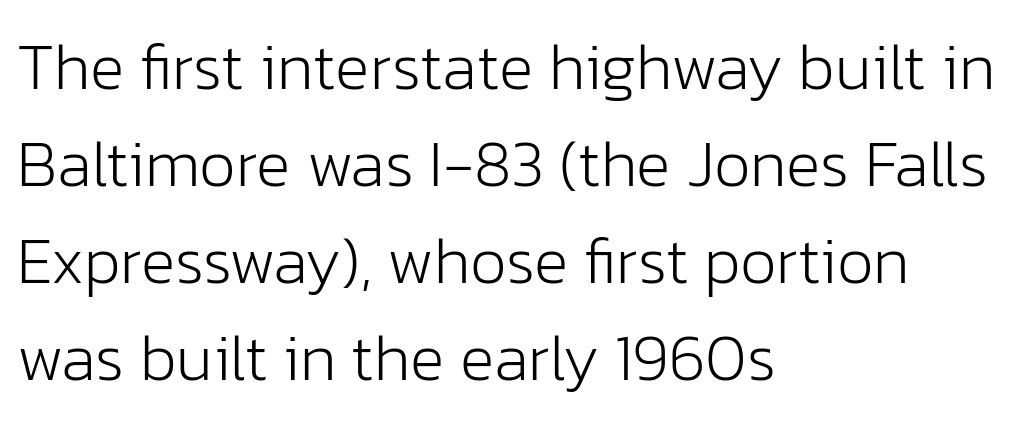
The image shows 65 px light sans-serif type, upright; set left-aligned, normal line spacing (1.49x), normal letter spacing, not underlined; low stroke contrast and a medium x-height.
